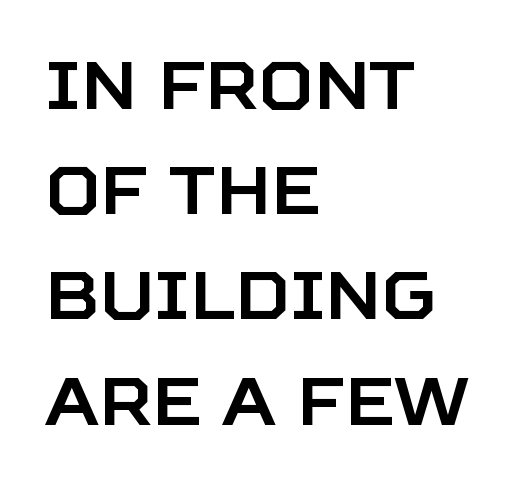
The image shows 67 px sans-serif type, upright; set left-aligned, normal line spacing (1.57x), normal letter spacing, not underlined; low stroke contrast and a large x-height.
